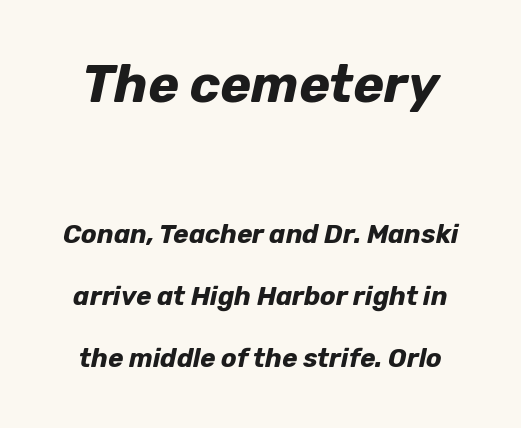
The image shows 52 px bold type, italic (leaning right); set loose line spacing (2.38x), normal letter spacing, not underlined; the first (top) block is 2.0x larger; low stroke contrast and a medium x-height.
